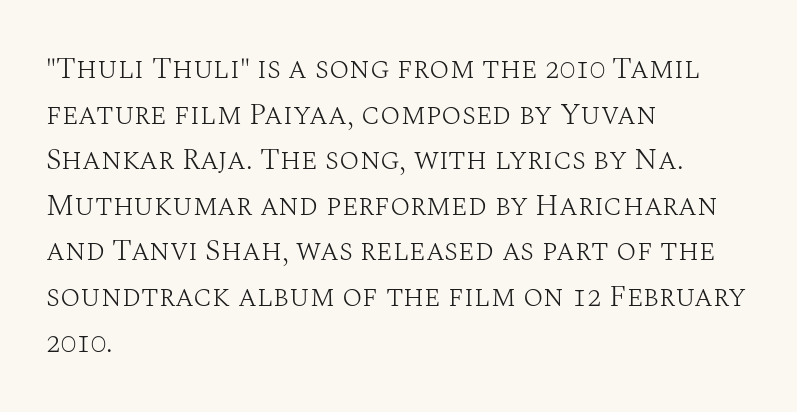
Q: Is the text bold? A: No.
Q: Is the text italic (slanted)? A: No, it is upright.
Q: Is the typeface a serif or a sans-serif typeface? A: Serif.
Q: Is the text underlined? A: No.
Q: How is the paragraph aligned? A: Left-aligned.
Q: Is the spacing between letters normal or unusually wide? A: Normal.
Q: Is the spacing between lines tight, normal or loose? A: Normal.
Q: Width (condensed, normal, or wide)? A: Normal.
Q: Stroke contrast? A: Medium.
Q: x-height? A: Large.
Q: Monospaced? A: No.
